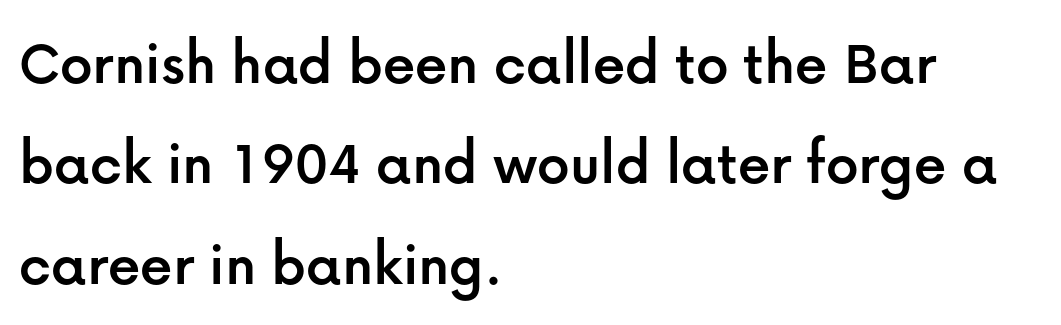
Compared with a centered layout, this one pins lines to the left instead. Honestly, there is no underline to notice here at all. The face used here is proportionally spaced, like ordinary book or web type. Is there any slant? The stems are plumb.
